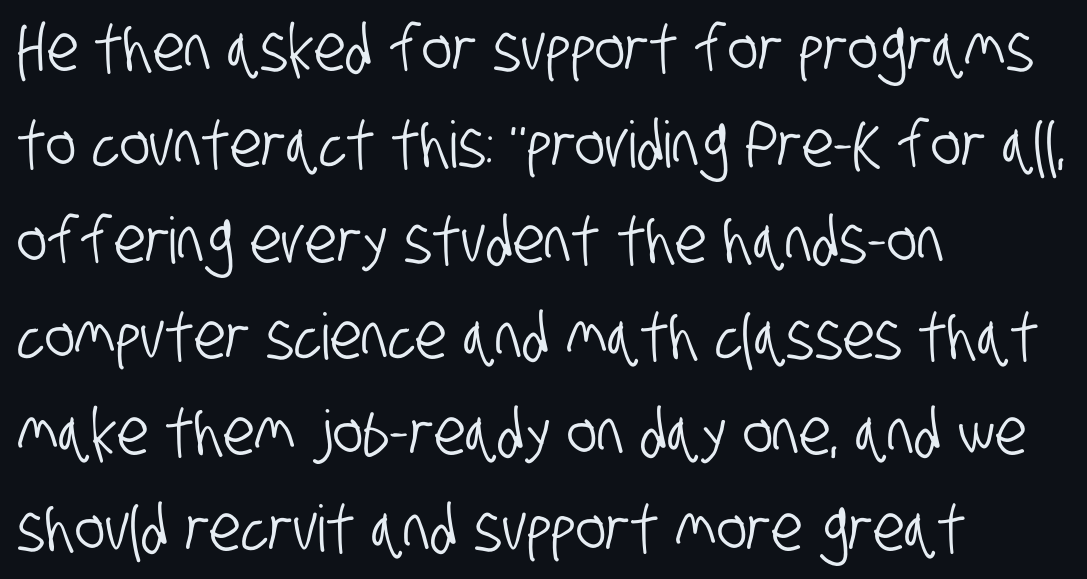
Q: Is the typeface a serif or a sans-serif typeface? A: Sans-serif.
Q: Is the text underlined? A: No.
Q: How is the paragraph aligned? A: Left-aligned.
Q: Is the spacing between letters normal or unusually wide? A: Normal.
Q: Is the spacing between lines tight, normal or loose? A: Normal.
Q: Width (condensed, normal, or wide)? A: Condensed.
Q: Stroke contrast? A: Low.
Q: x-height? A: Large.
Q: Monospaced? A: No.
